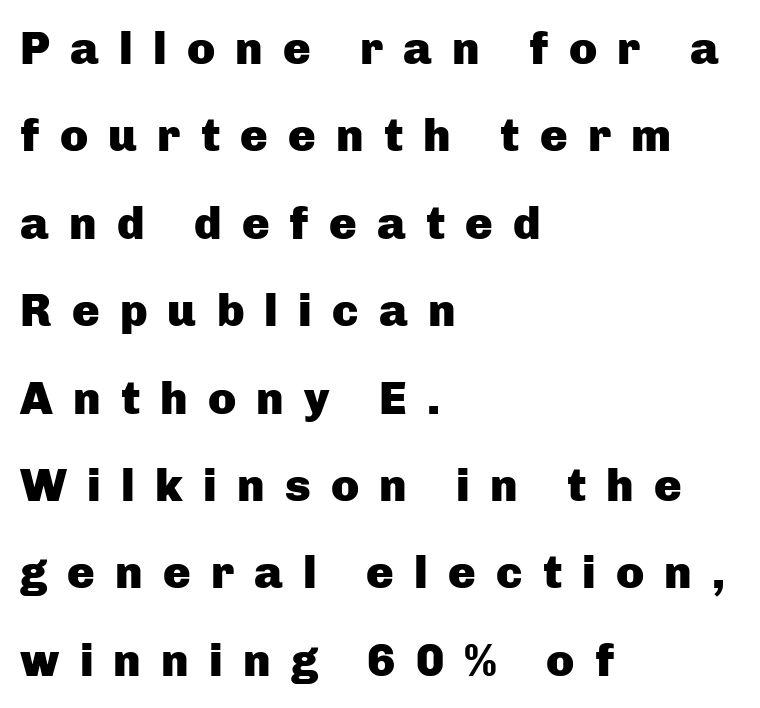
Q: Is the text bold? A: Yes.
Q: Is the text italic (slanted)? A: No, it is upright.
Q: Is the typeface a serif or a sans-serif typeface? A: Sans-serif.
Q: Is the text underlined? A: No.
Q: How is the paragraph aligned? A: Left-aligned.
Q: Is the spacing between letters normal or unusually wide? A: Unusually wide.
Q: Is the spacing between lines tight, normal or loose? A: Loose.
Q: Width (condensed, normal, or wide)? A: Normal.
Q: Stroke contrast? A: Low.
Q: x-height? A: Medium.
Q: Monospaced? A: No.
